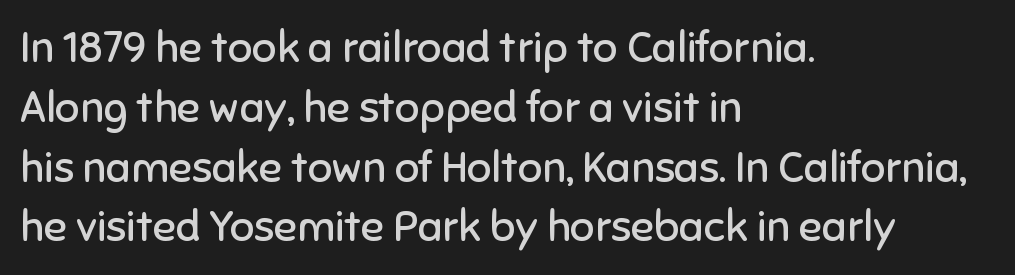
The image shows 43 px regular-weight sans-serif type, upright; set left-aligned, normal line spacing (1.39x), normal letter spacing, not underlined; low stroke contrast and a medium x-height.
